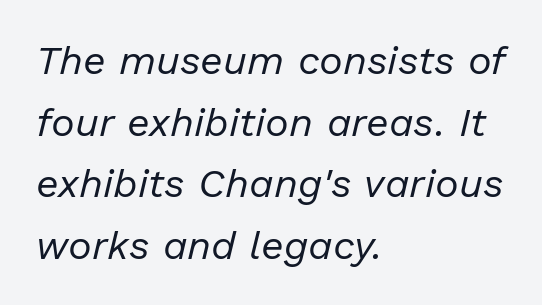
Q: Is the text bold? A: No.
Q: Is the text italic (slanted)? A: Yes, it leans right by about 13 degrees.
Q: Is the text underlined? A: No.
Q: How is the paragraph aligned? A: Left-aligned.
Q: Is the spacing between letters normal or unusually wide? A: Normal.
Q: Is the spacing between lines tight, normal or loose? A: Normal.
Q: Width (condensed, normal, or wide)? A: Normal.
Q: Stroke contrast? A: Low.
Q: x-height? A: Medium.
Q: Monospaced? A: No.
